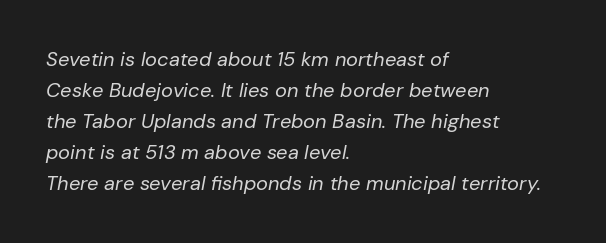
The image shows 20 px text type, italic (leaning right); set left-aligned, normal line spacing (1.55x), normal letter spacing, not underlined.
